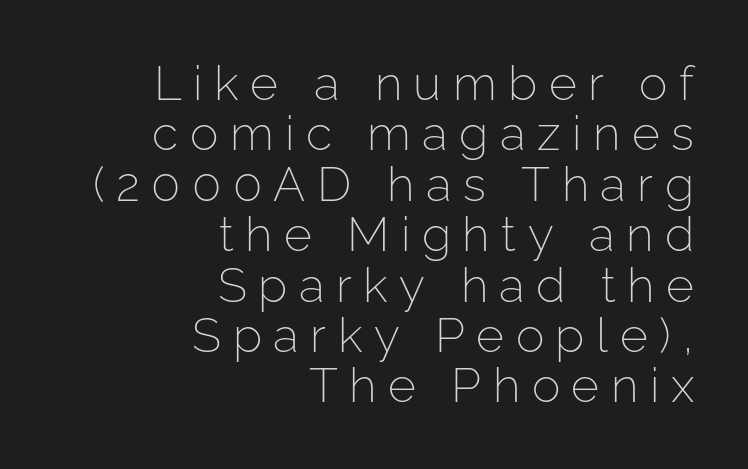
The image shows 48 px light sans-serif type, upright; set right-aligned, tight line spacing (1.05x), unusually wide letter spacing (+0.24 em), not underlined; low stroke contrast and a medium x-height.
